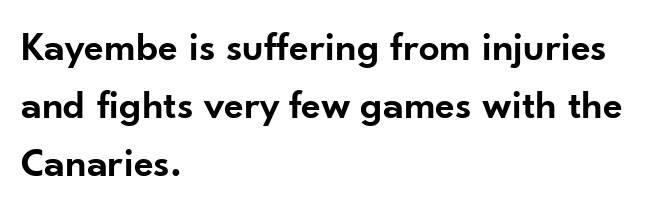
{"serif": "no", "italic": "no", "bold": "semi", "weight": "semibold", "width": "normal", "stroke_contrast": "low", "x_height": "small", "monospaced": "no", "underline": "no", "align": "left", "line_spacing": "normal", "line_spacing_ratio": 1.42, "letter_spacing": "normal", "letter_spacing_em": 0.0, "glyph_px": 41}
